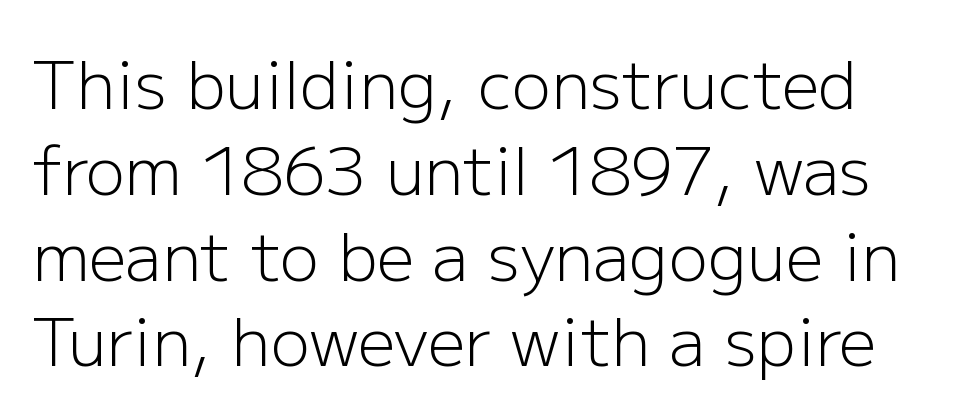
The image shows 66 px light sans-serif type, upright; set normal line spacing (1.3x), normal letter spacing, not underlined; low stroke contrast and a medium x-height.
